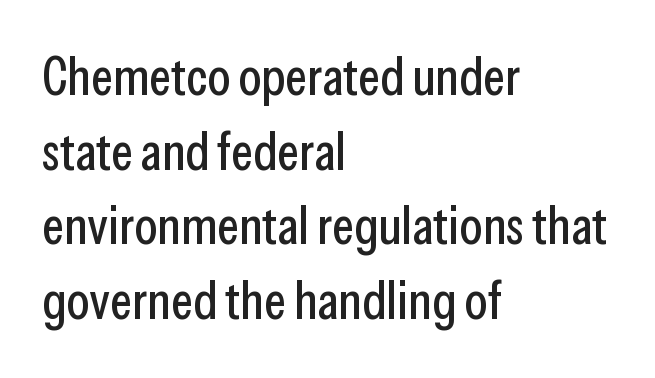
The image shows 53 px condensed sans-serif type, upright; set left-aligned, normal line spacing (1.41x), normal letter spacing, not underlined; low stroke contrast and a medium x-height.
